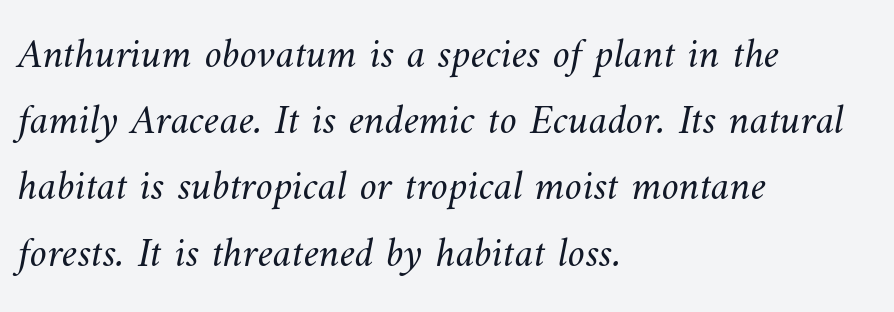
The image shows 43 px light type; set left-aligned, normal line spacing (1.54x), normal letter spacing, not underlined; medium stroke contrast and a small x-height.
